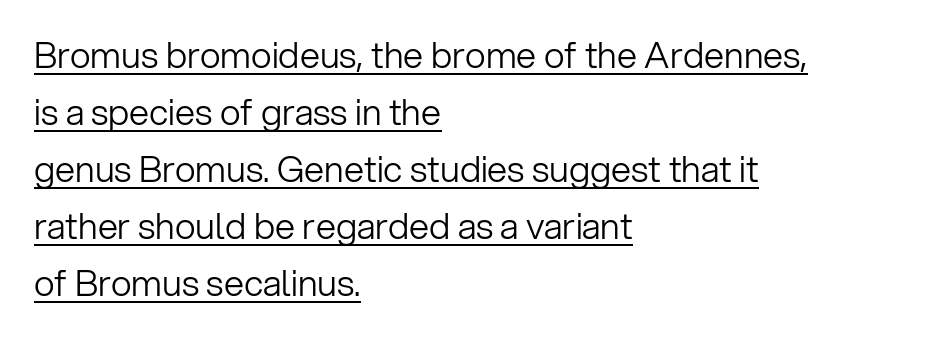
The image shows 36 px light sans-serif type, upright; set left-aligned, normal line spacing (1.58x), normal letter spacing, underlined; low stroke contrast and a medium x-height.
